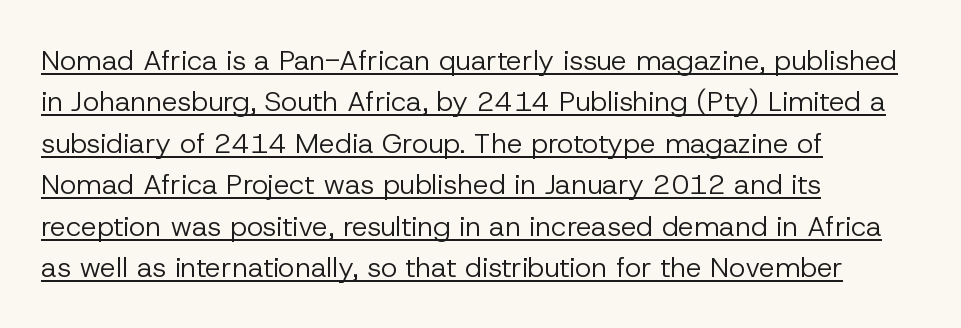
Q: Is the text bold? A: No.
Q: Is the text italic (slanted)? A: No, it is upright.
Q: Is the typeface a serif or a sans-serif typeface? A: Sans-serif.
Q: Is the text underlined? A: Yes.
Q: How is the paragraph aligned? A: Left-aligned.
Q: Is the spacing between letters normal or unusually wide? A: Normal.
Q: Is the spacing between lines tight, normal or loose? A: Normal.
Q: Width (condensed, normal, or wide)? A: Normal.
Q: Stroke contrast? A: Low.
Q: x-height? A: Medium.
Q: Monospaced? A: No.
